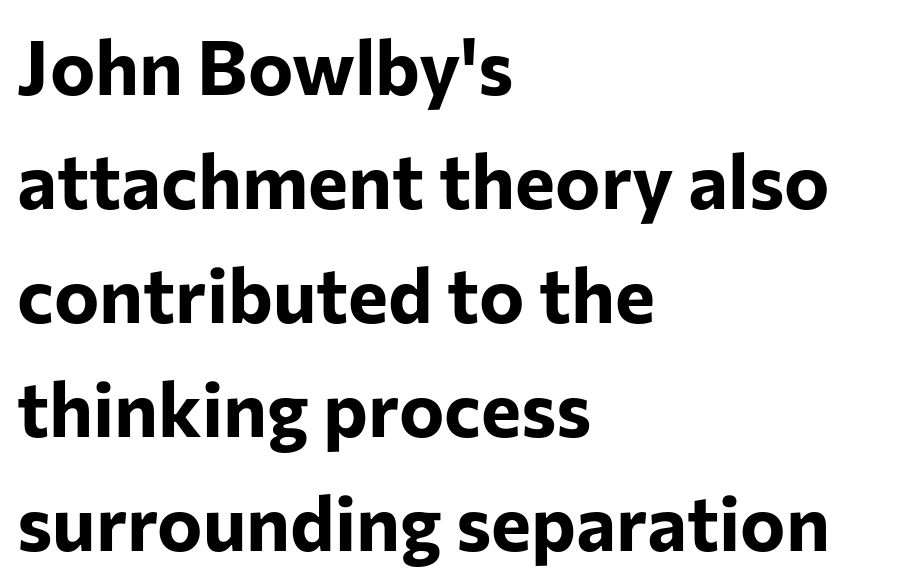
Q: Is the text bold? A: Yes.
Q: Is the text italic (slanted)? A: No, it is upright.
Q: Is the typeface a serif or a sans-serif typeface? A: Sans-serif.
Q: Is the text underlined? A: No.
Q: How is the paragraph aligned? A: Left-aligned.
Q: Is the spacing between letters normal or unusually wide? A: Normal.
Q: Is the spacing between lines tight, normal or loose? A: Normal.
Q: Width (condensed, normal, or wide)? A: Normal.
Q: Stroke contrast? A: Low.
Q: x-height? A: Medium.
Q: Monospaced? A: No.
